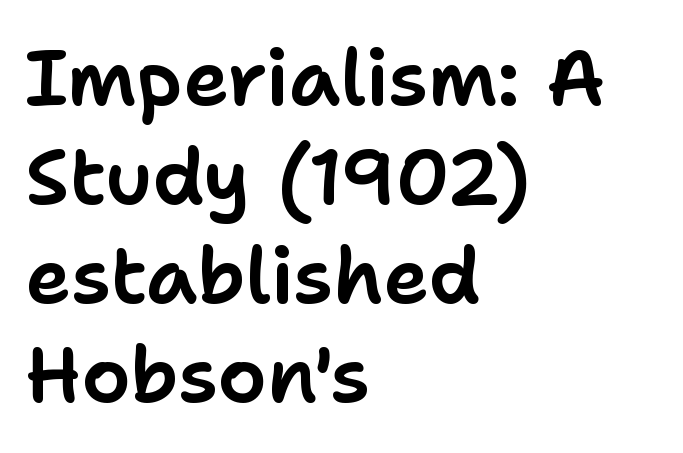
The image shows 78 px sans-serif type, upright; set left-aligned, normal line spacing (1.27x), normal letter spacing, not underlined; low stroke contrast and a medium x-height.
